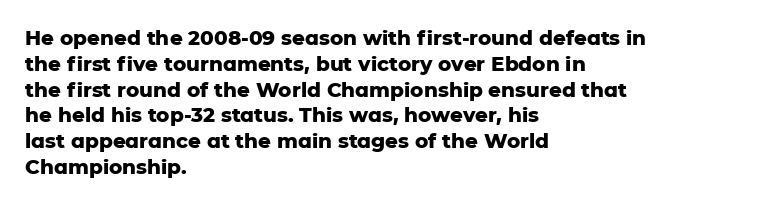
Q: Is the text bold? A: Yes.
Q: Is the text italic (slanted)? A: No, it is upright.
Q: Is the text underlined? A: No.
Q: How is the paragraph aligned? A: Left-aligned.
Q: Is the spacing between letters normal or unusually wide? A: Normal.
Q: Is the spacing between lines tight, normal or loose? A: Normal.
